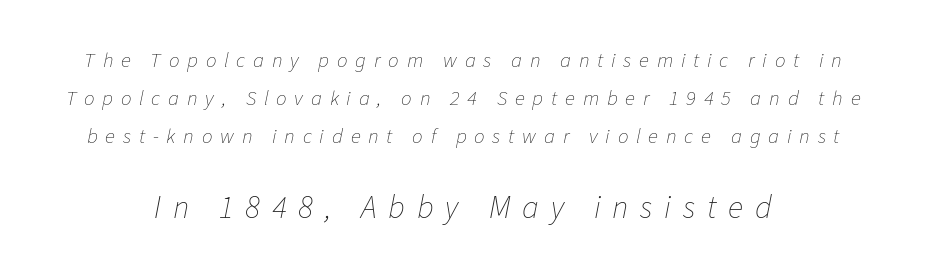
Slant detected: the letters are inclined. The typesetting does not lean heavy: it is not bold. This rendering uses center alignment, leaving both contours irregular but symmetric. Quick note: underline off. The line texture is sparse and dotted thanks to wide tracking. Is this a fixed-width face? No — the glyphs have proportional, varying widths.
